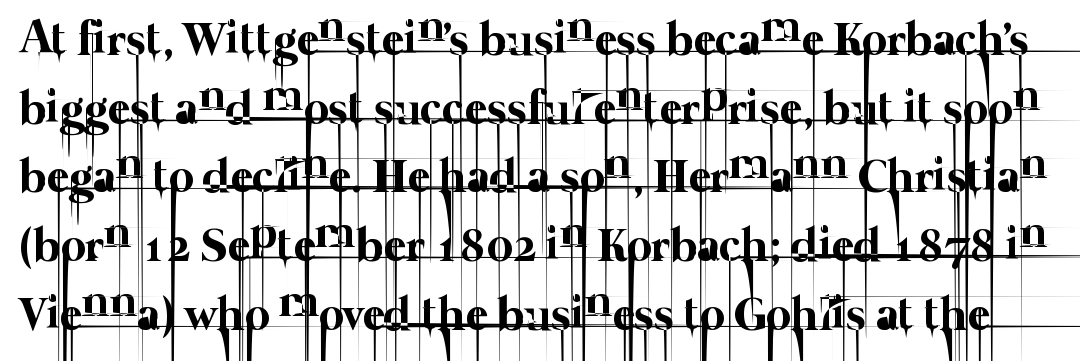
The rendering uses a moderate line-height, typical for paragraphs. Note the varied advance widths — an 'i' is clearly narrower than an 'm'. Caption: standard tracking, unaltered. Bold? No — there's no thickening of the strokes. Beneath every word, the page is bare.
